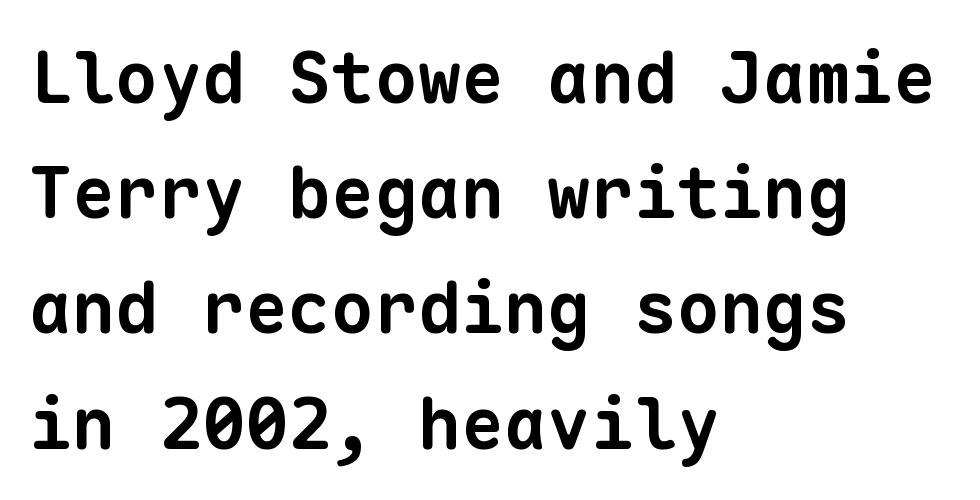
The image shows 72 px bold sans-serif type, monospaced; set left-aligned, normal line spacing (1.6x), normal letter spacing, not underlined; low stroke contrast and a medium x-height.
